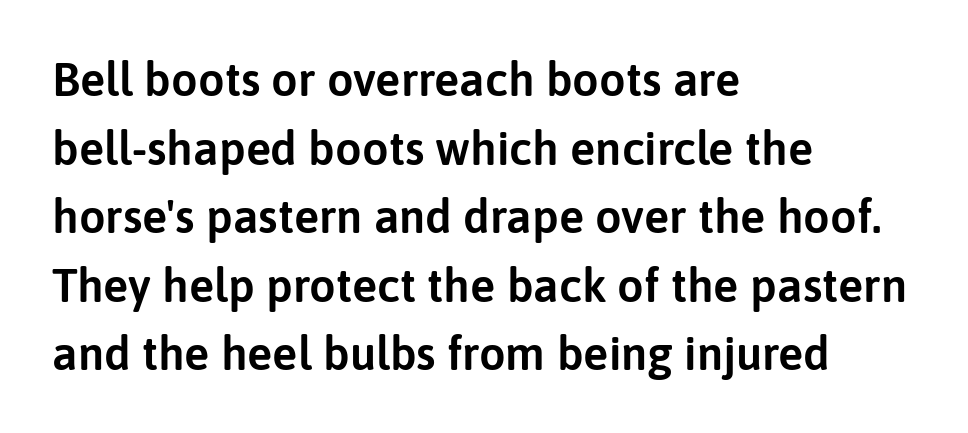
A typesetter would label this face a sans. Check under the words: just untouched page. Look at the tracking — it's just the regular setting, nothing added. You could not count columns in this text — the font is proportionally spaced. You can tell it's not italic because the verticals are truly vertical.
